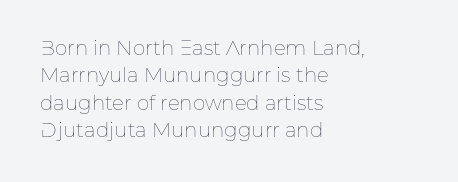
{"italic": "no", "bold": "no", "underline": "no", "align": "left", "line_spacing": "normal", "line_spacing_ratio": 1.37, "letter_spacing": "normal", "letter_spacing_em": 0.0, "glyph_px": 20}
